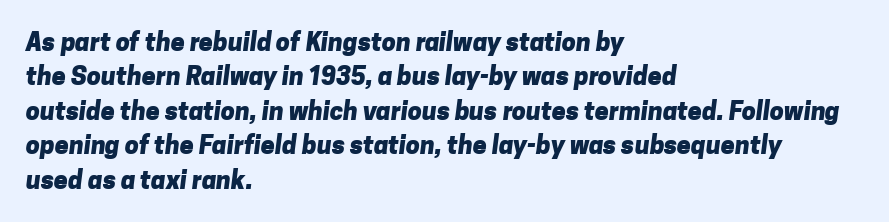
The image shows 25 px bold type; set left-aligned, normal line spacing (1.38x), normal letter spacing, not underlined.
